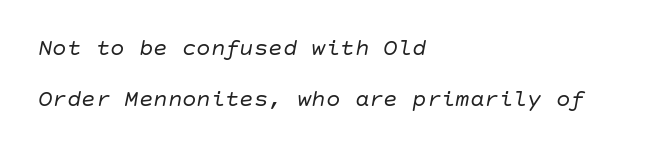
{"italic": "yes", "lean": "right", "slant_degrees": 10, "bold": "no", "underline": "no", "align": "left", "line_spacing": "loose", "line_spacing_ratio": 2.13, "letter_spacing": "normal", "letter_spacing_em": 0.0, "glyph_px": 24}
